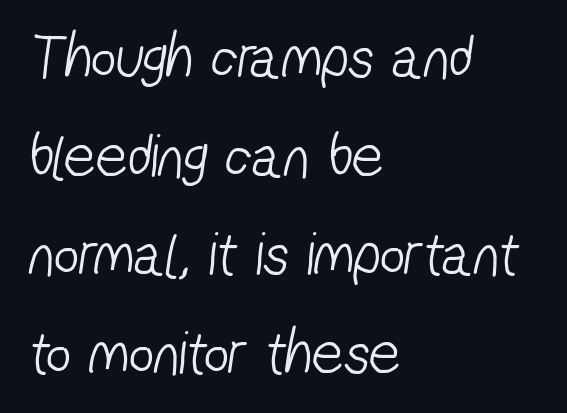
The image shows 62 px light, condensed sans-serif type; set left-aligned, normal line spacing (1.59x), normal letter spacing, not underlined; low stroke contrast and a medium x-height.
